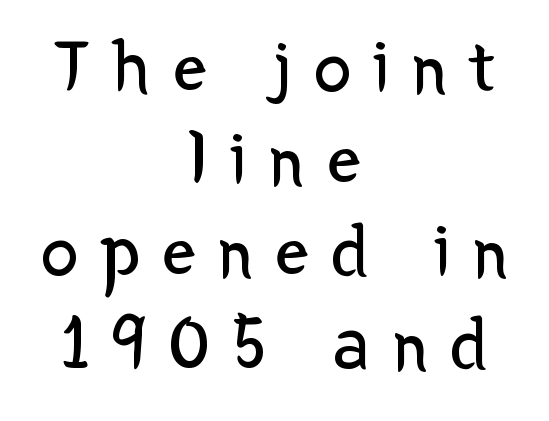
This rendering features lettering with no underline. No feet cap the strokes, marking this as sans-serif type. This sample has the flowing, uneven cadence of proportional lettering. Glyph-to-glyph distance is far greater than everyday printed text. This is not heavy type; no bold has been used. Layout note: lines centered.
